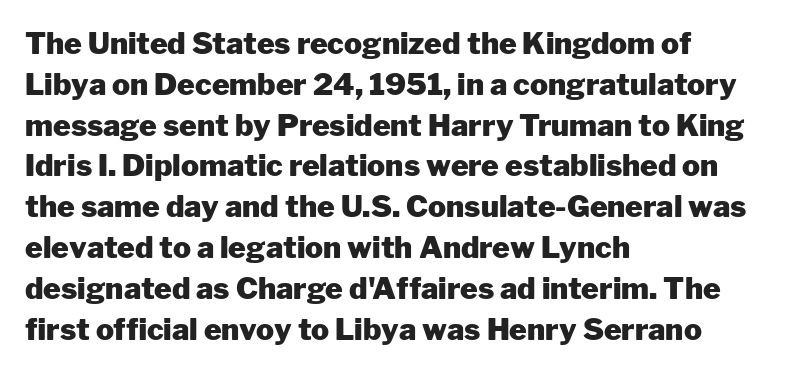
{"serif": "no", "italic": "no", "bold": "yes", "weight": "heavy", "width": "normal", "stroke_contrast": "low", "x_height": "medium", "monospaced": "no", "underline": "no", "align": "left", "line_spacing": "normal", "line_spacing_ratio": 1.36, "letter_spacing": "normal", "letter_spacing_em": 0.0, "glyph_px": 30}
